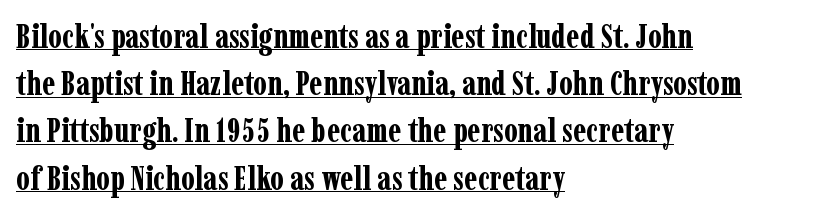
{"serif": "yes", "italic": "no", "bold": "yes", "weight": "bold", "width": "condensed", "stroke_contrast": "low", "x_height": "medium", "monospaced": "no", "underline": "yes", "align": "left", "line_spacing": "normal", "line_spacing_ratio": 1.43, "letter_spacing": "normal", "letter_spacing_em": 0.0, "glyph_px": 33}
